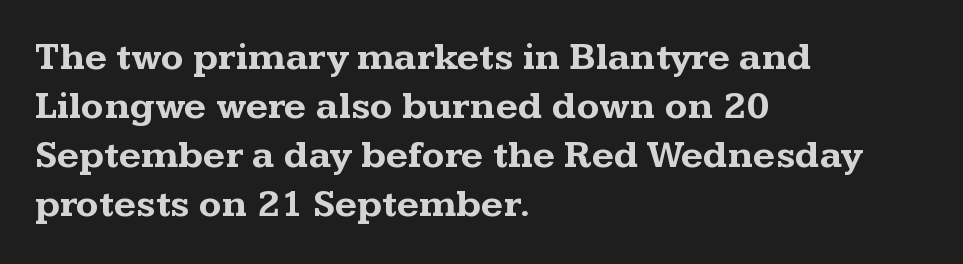
Note the varied advance widths — an 'i' is clearly narrower than an 'm'. Does the type have serifs? Yes, each stem ends in a small foot. This is heavy type, rendered in bold. The foot of each line stays bare and open.
